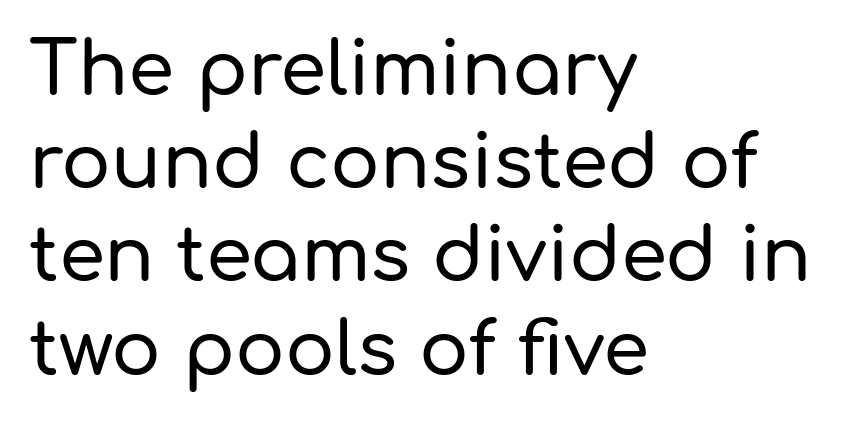
Only glyphs here, with clear space below each row. Reading down the block, your eye returns to a fixed left position each line. This sample uses an upright cut, with every glyph sitting square on the baseline. Regular leading. Note the varied advance widths — an 'i' is clearly narrower than an 'm'. In terms of letterspacing, this is plain default setting.
